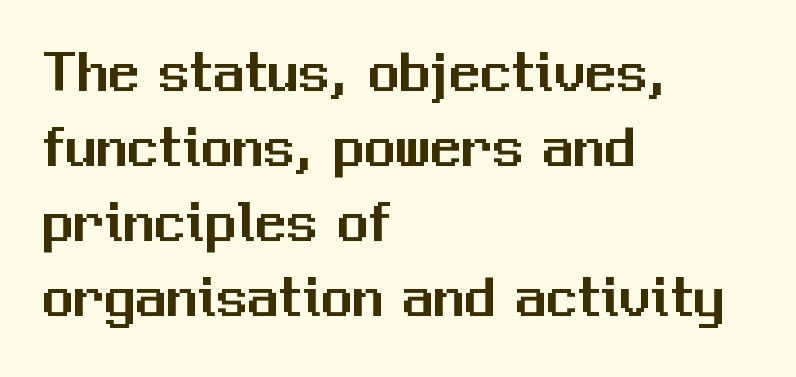
Q: Is the text italic (slanted)? A: No, it is upright.
Q: Is the typeface a serif or a sans-serif typeface? A: Sans-serif.
Q: Is the text underlined? A: No.
Q: How is the paragraph aligned? A: Left-aligned.
Q: Is the spacing between letters normal or unusually wide? A: Normal.
Q: Width (condensed, normal, or wide)? A: Normal.
Q: Stroke contrast? A: Medium.
Q: x-height? A: Medium.
Q: Monospaced? A: No.
